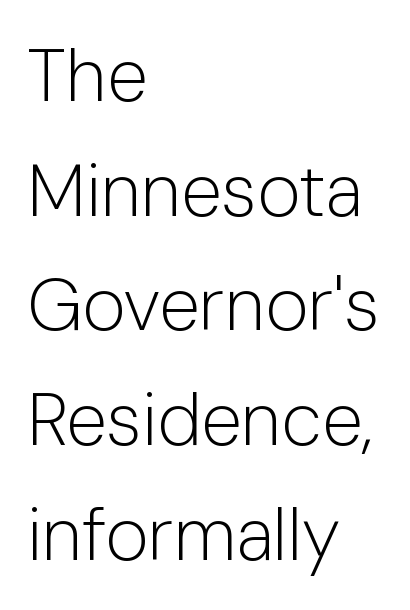
The image shows 74 px light sans-serif type, upright; set left-aligned, normal line spacing (1.55x), normal letter spacing, not underlined; low stroke contrast and a medium x-height.
